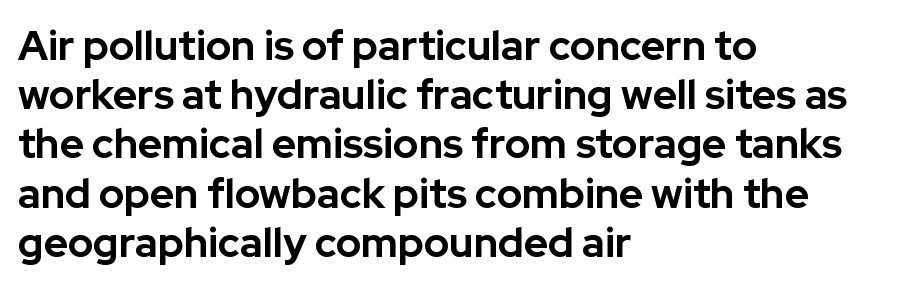
Q: Is the text bold? A: Yes.
Q: Is the text italic (slanted)? A: No, it is upright.
Q: Is the typeface a serif or a sans-serif typeface? A: Sans-serif.
Q: Is the text underlined? A: No.
Q: How is the paragraph aligned? A: Left-aligned.
Q: Is the spacing between letters normal or unusually wide? A: Normal.
Q: Width (condensed, normal, or wide)? A: Normal.
Q: Stroke contrast? A: Low.
Q: x-height? A: Medium.
Q: Monospaced? A: No.
